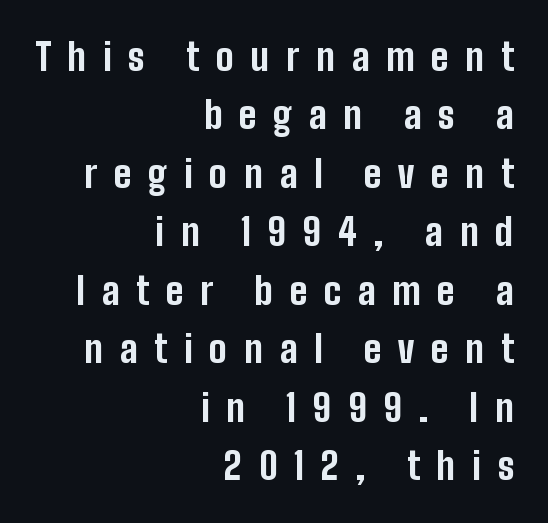
The image shows 37 px bold, condensed sans-serif type, upright; set right-aligned, normal line spacing (1.58x), unusually wide letter spacing (+0.45 em), not underlined; low stroke contrast and a medium x-height.
